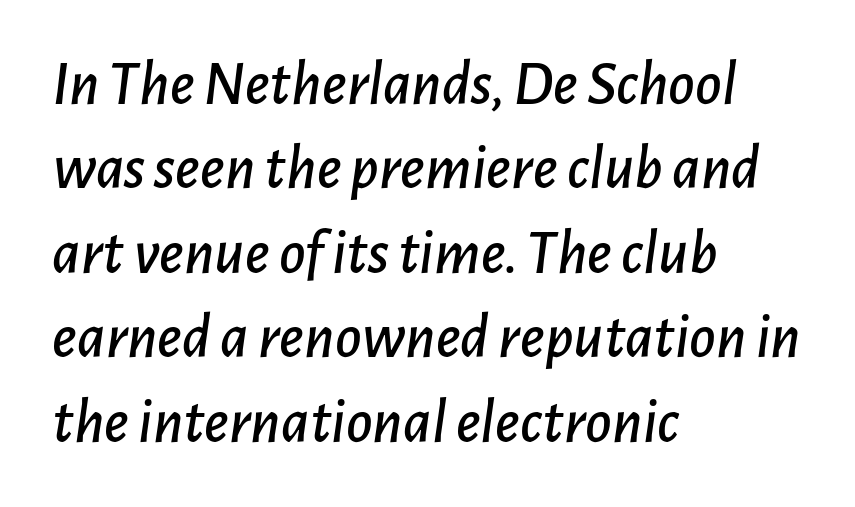
The horizontal fit of the characters is conventional and even. The face used here has a pronounced slope to its letters. Words float on clear page, feet unadorned. The line-height multiplier appears to be the usual default. The rag falls on the right side of this text block. Do the characters align in a grid? No, the font is proportional.
